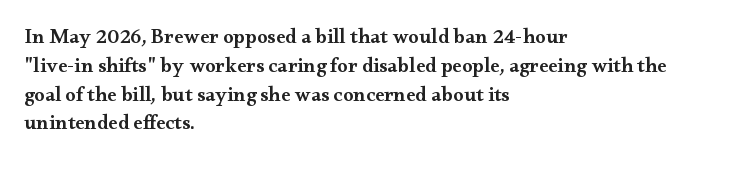
The image shows 21 px text type, upright; set left-aligned, normal line spacing (1.37x), normal letter spacing, not underlined.
